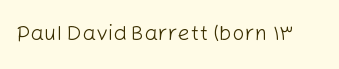
{"italic": "no", "bold": "no", "underline": "no", "letter_spacing": "normal", "letter_spacing_em": 0.0, "glyph_px": 22}
